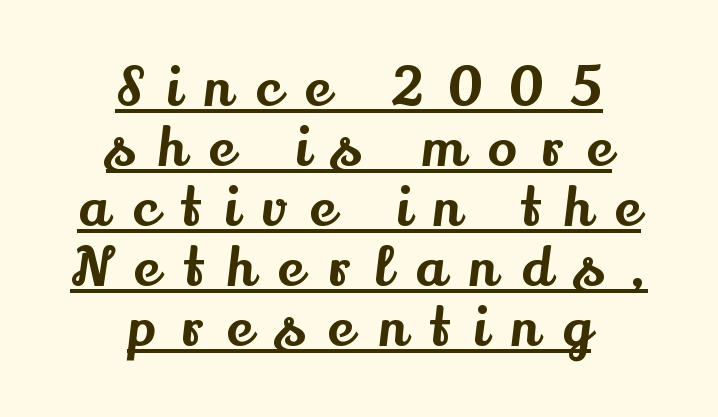
{"serif": "yes", "width": "normal", "stroke_contrast": "medium", "x_height": "small", "monospaced": "no", "underline": "yes", "align": "center", "line_spacing": "tight", "line_spacing_ratio": 1.11, "letter_spacing": "wide", "letter_spacing_em": 0.45, "glyph_px": 54}
